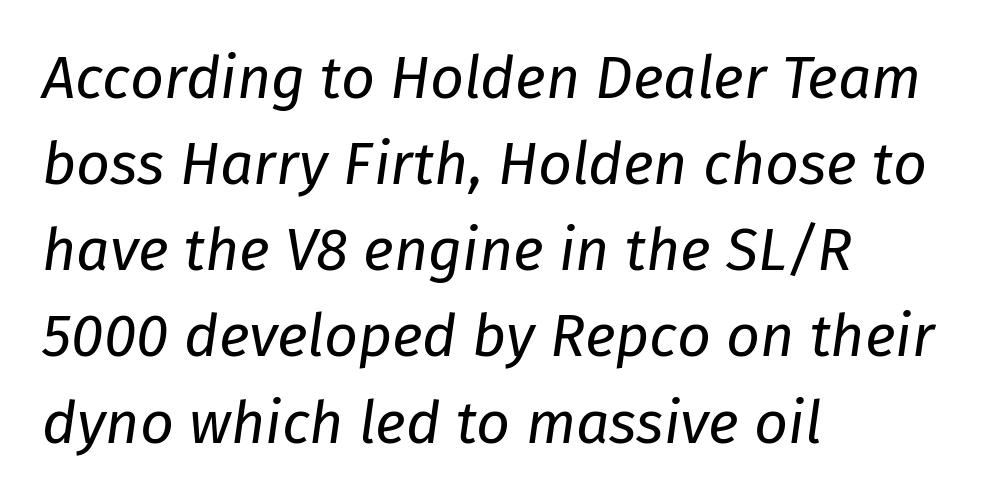
The image shows 59 px regular-weight type, italic (leaning right); set left-aligned, normal line spacing (1.46x), normal letter spacing, not underlined; low stroke contrast and a medium x-height.
